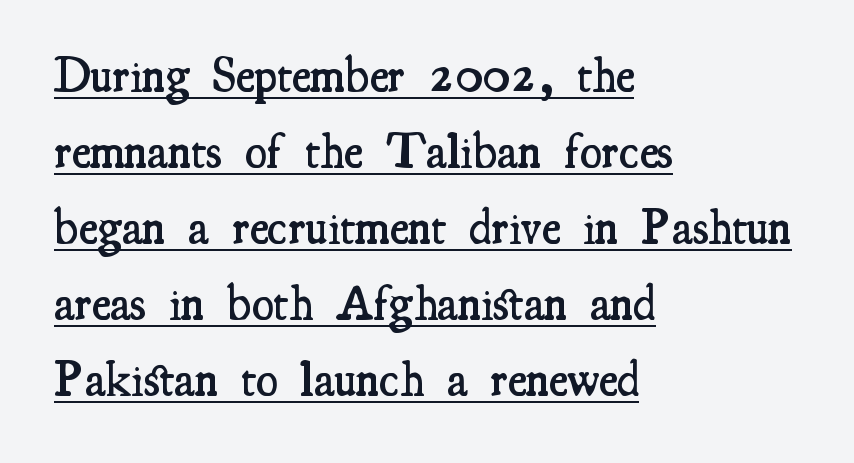
The image shows 50 px semibold, condensed serif type, upright; set left-aligned, normal line spacing (1.52x), normal letter spacing, underlined; medium stroke contrast and a small x-height.
